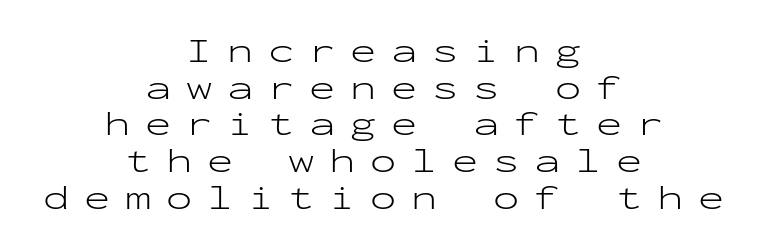
{"serif": "no", "italic": "no", "bold": "no", "weight": "light", "width": "wide", "stroke_contrast": "low", "x_height": "medium", "monospaced": "yes", "underline": "no", "align": "center", "line_spacing": "tight", "line_spacing_ratio": 1.05, "letter_spacing": "wide", "letter_spacing_em": 0.42, "glyph_px": 35}
